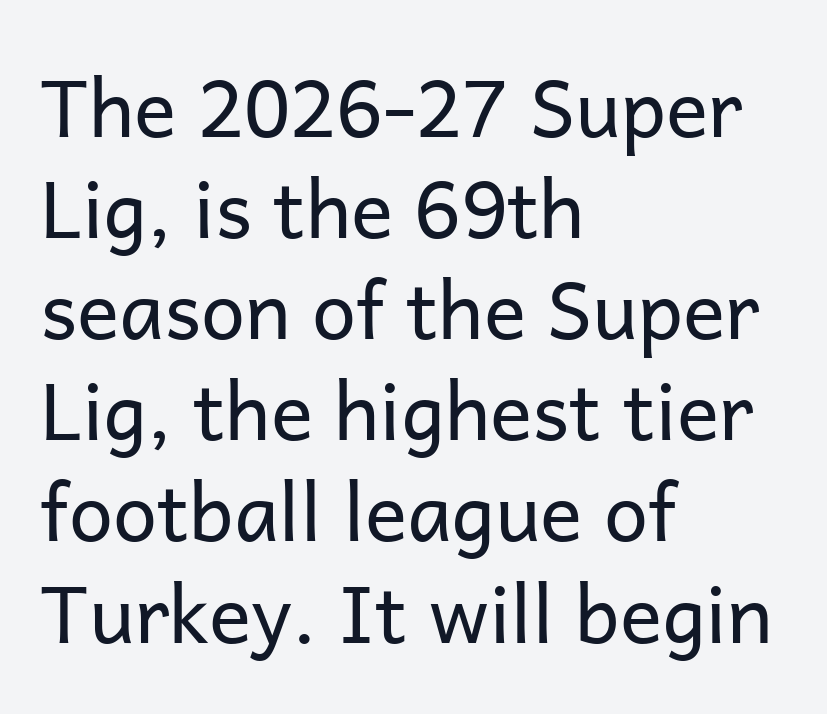
{"serif": "no", "italic": "no", "bold": "no", "weight": "regular", "width": "normal", "stroke_contrast": "low", "x_height": "medium", "monospaced": "no", "underline": "no", "align": "left", "line_spacing": "normal", "line_spacing_ratio": 1.28, "letter_spacing": "normal", "letter_spacing_em": 0.0, "glyph_px": 79}
